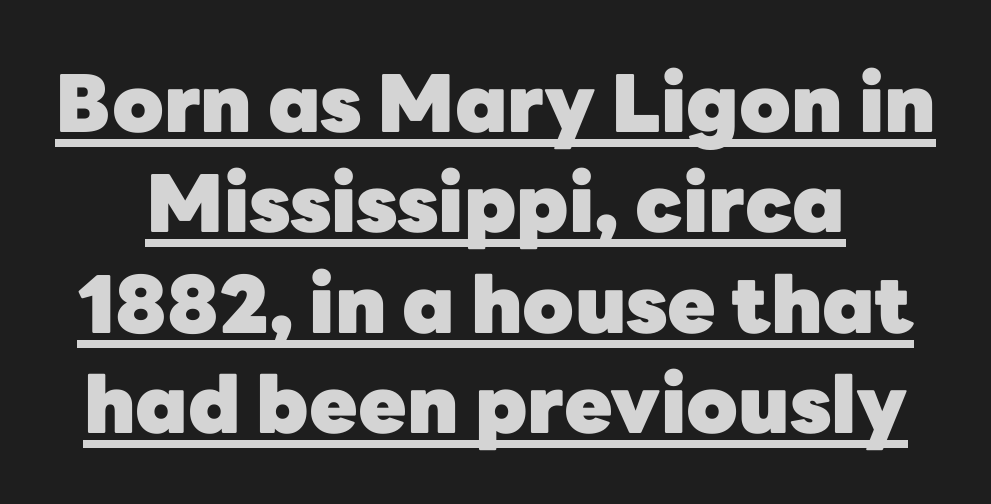
{"serif": "no", "italic": "no", "bold": "yes", "weight": "heavy", "width": "normal", "stroke_contrast": "low", "x_height": "medium", "monospaced": "no", "underline": "yes", "line_spacing": "normal", "line_spacing_ratio": 1.27, "letter_spacing": "normal", "letter_spacing_em": 0.0, "glyph_px": 79}
